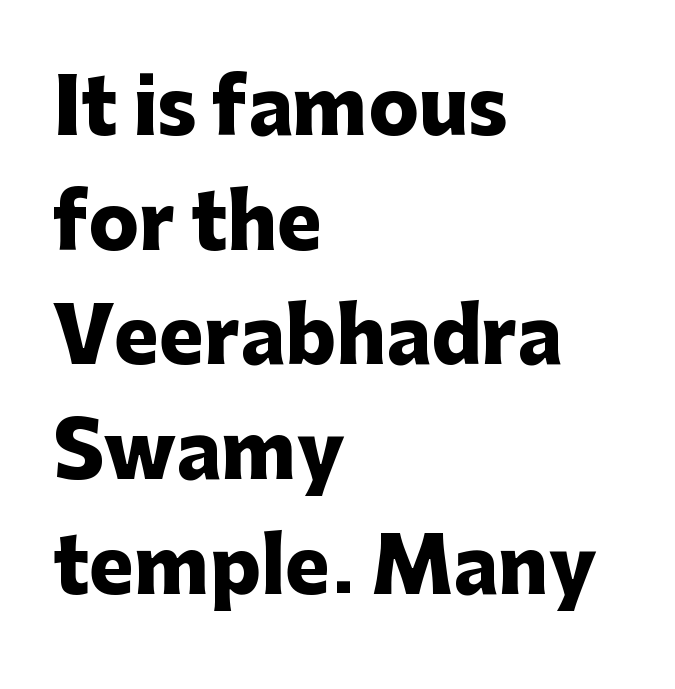
The image shows 75 px heavy sans-serif type, upright; set left-aligned, normal line spacing (1.53x), normal letter spacing, not underlined; low stroke contrast and a medium x-height.
